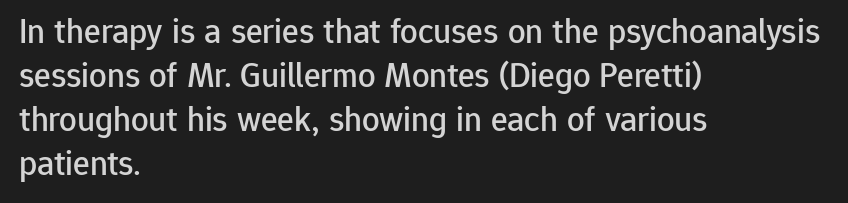
{"serif": "no", "italic": "no", "width": "normal", "stroke_contrast": "low", "x_height": "medium", "monospaced": "no", "underline": "no", "align": "left", "line_spacing": "normal", "line_spacing_ratio": 1.26, "letter_spacing": "normal", "letter_spacing_em": 0.0, "glyph_px": 35}
